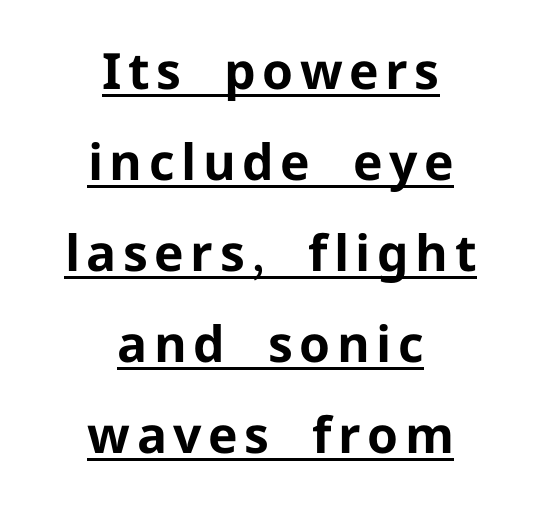
Q: Is the text bold? A: Yes.
Q: Is the text italic (slanted)? A: No, it is upright.
Q: Is the typeface a serif or a sans-serif typeface? A: Sans-serif.
Q: Is the text underlined? A: Yes.
Q: How is the paragraph aligned? A: Centered.
Q: Width (condensed, normal, or wide)? A: Normal.
Q: Stroke contrast? A: Low.
Q: x-height? A: Medium.
Q: Monospaced? A: No.
